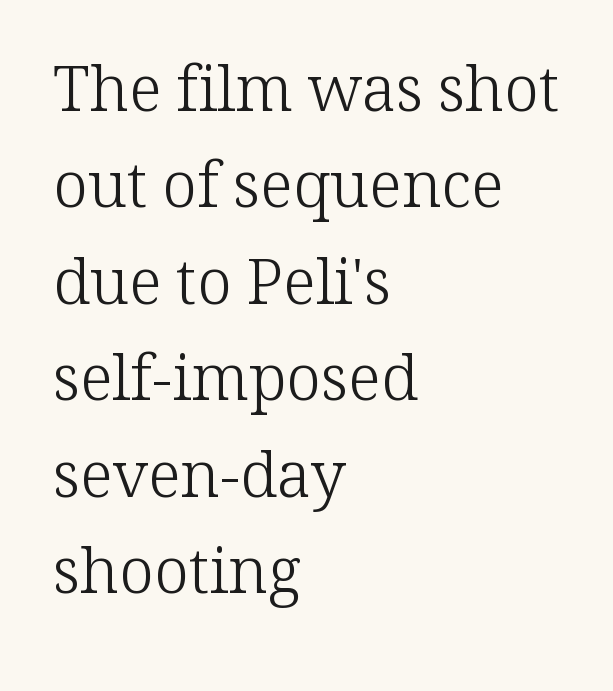
Q: Is the text bold? A: No.
Q: Is the text italic (slanted)? A: No, it is upright.
Q: Is the typeface a serif or a sans-serif typeface? A: Serif.
Q: Is the text underlined? A: No.
Q: How is the paragraph aligned? A: Left-aligned.
Q: Is the spacing between letters normal or unusually wide? A: Normal.
Q: Is the spacing between lines tight, normal or loose? A: Normal.
Q: Width (condensed, normal, or wide)? A: Normal.
Q: Stroke contrast? A: Low.
Q: x-height? A: Medium.
Q: Monospaced? A: No.
